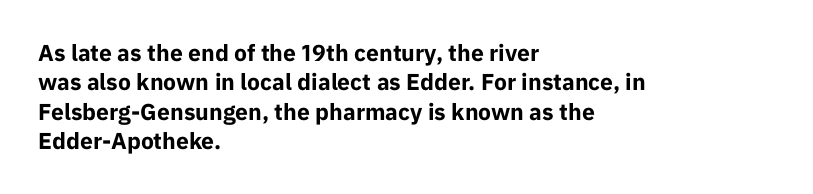
Q: Is the text bold? A: Yes.
Q: Is the text italic (slanted)? A: No, it is upright.
Q: Is the text underlined? A: No.
Q: How is the paragraph aligned? A: Left-aligned.
Q: Is the spacing between letters normal or unusually wide? A: Normal.
Q: Is the spacing between lines tight, normal or loose? A: Normal.
